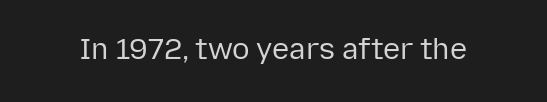
Q: Is the text bold? A: No.
Q: Is the text italic (slanted)? A: No, it is upright.
Q: Is the typeface a serif or a sans-serif typeface? A: Sans-serif.
Q: Is the text underlined? A: No.
Q: Is the spacing between letters normal or unusually wide? A: Normal.
Q: Width (condensed, normal, or wide)? A: Normal.
Q: Stroke contrast? A: Low.
Q: x-height? A: Medium.
Q: Monospaced? A: No.
